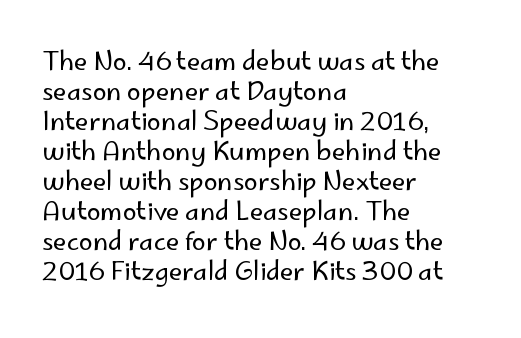
Q: Is the text bold? A: No.
Q: Is the text italic (slanted)? A: No, it is upright.
Q: Is the text underlined? A: No.
Q: How is the paragraph aligned? A: Left-aligned.
Q: Is the spacing between letters normal or unusually wide? A: Normal.
